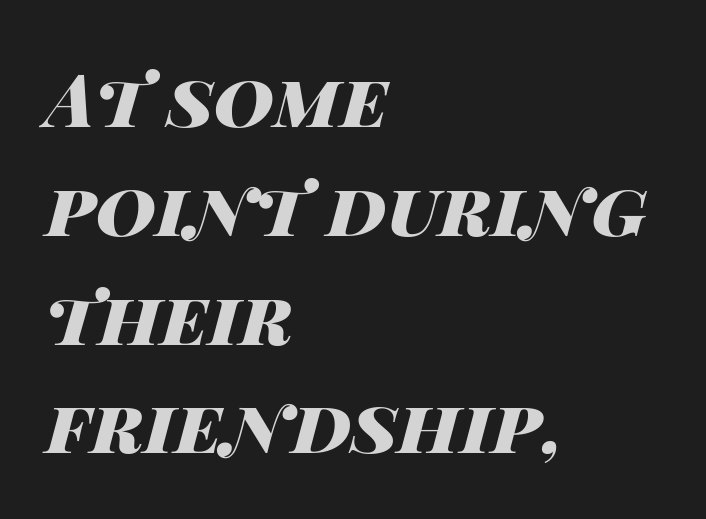
Yep, that's italic — everything's leaning. Check the space under the baseline: it is left empty. Teacher's note: observe the even left margin — that is flush-left alignment. A normal amount of white space separates one row of letters from the next. Each word holds together tightly as a unit, with standard inter-letter gaps. These lines carry a lot of weight — the face is fully bold.
